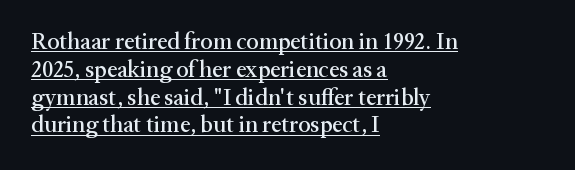
Between one letter and the next there's only the usual sliver of space. The text block is weighted toward the left margin, trailing off unevenly rightward. The words here are underlined. The font's upright variant was chosen for this text.
